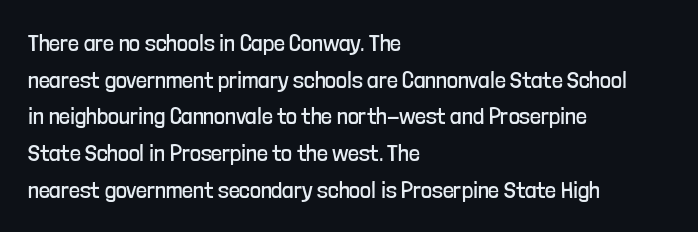
Q: Is the text bold? A: No.
Q: Is the text italic (slanted)? A: No, it is upright.
Q: Is the text underlined? A: No.
Q: How is the paragraph aligned? A: Left-aligned.
Q: Is the spacing between letters normal or unusually wide? A: Normal.
Q: Is the spacing between lines tight, normal or loose? A: Normal.
